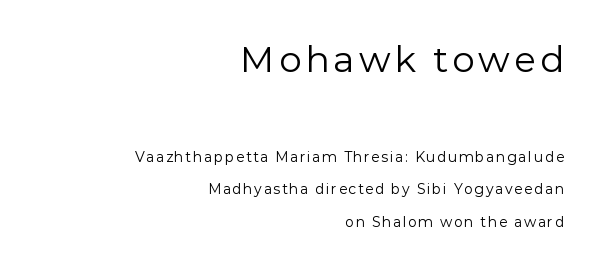
Q: Is the text bold? A: No.
Q: Is the text italic (slanted)? A: No, it is upright.
Q: Is the typeface a serif or a sans-serif typeface? A: Sans-serif.
Q: Is the text underlined? A: No.
Q: How is the paragraph aligned? A: Right-aligned.
Q: Is the spacing between lines tight, normal or loose? A: Loose.
Q: Which block of text is set in a larger size, the first (top) or the second (bottom)? A: The first (top) one.
Q: Width (condensed, normal, or wide)? A: Normal.
Q: Stroke contrast? A: Low.
Q: x-height? A: Medium.
Q: Monospaced? A: No.
